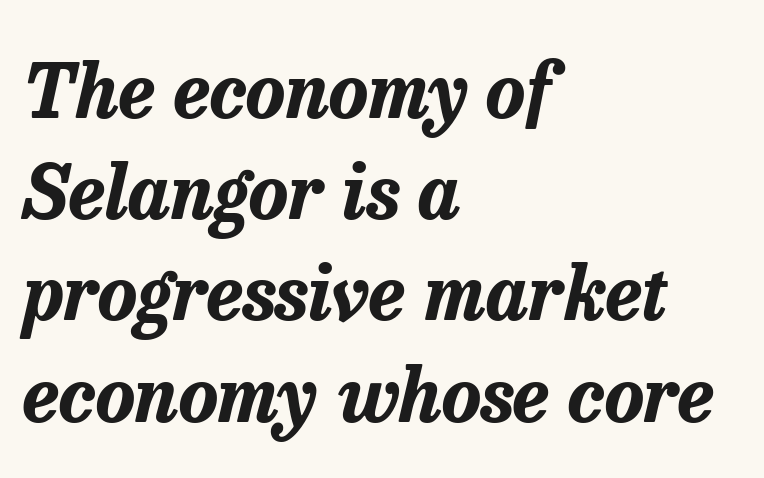
The image shows 75 px bold type, italic (leaning right); set left-aligned, normal line spacing (1.35x), normal letter spacing, not underlined; low stroke contrast and a medium x-height.
